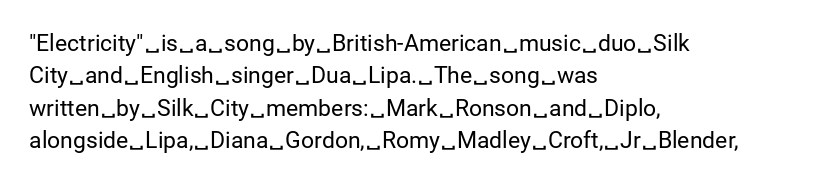
{"italic": "no", "bold": "no", "underline": "no", "align": "left", "line_spacing": "normal", "line_spacing_ratio": 1.41, "letter_spacing": "normal", "letter_spacing_em": 0.0, "glyph_px": 23}
